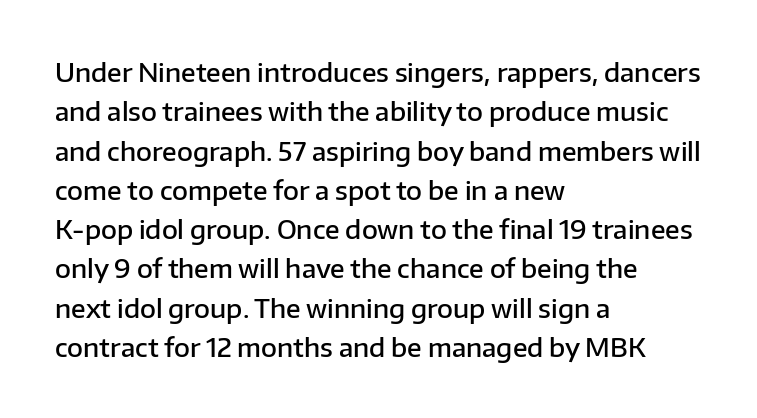
The image shows 26 px text type, upright; set left-aligned, normal line spacing (1.51x), normal letter spacing, not underlined.
